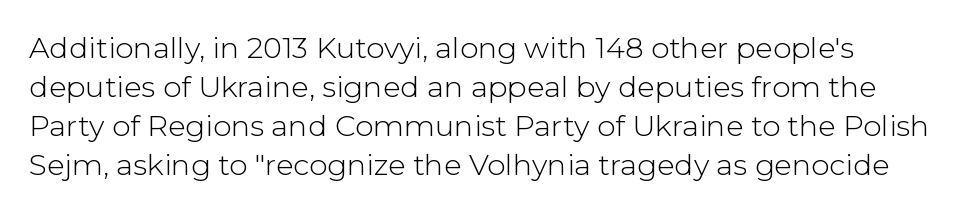
This is sans-serif lettering, the kind often seen on screens and signage. Each row of text sits above clean, open space. A quiet, ordinary-to-light weight characterises the typeface. Tracking value appears to be zero — textbook default spacing.
